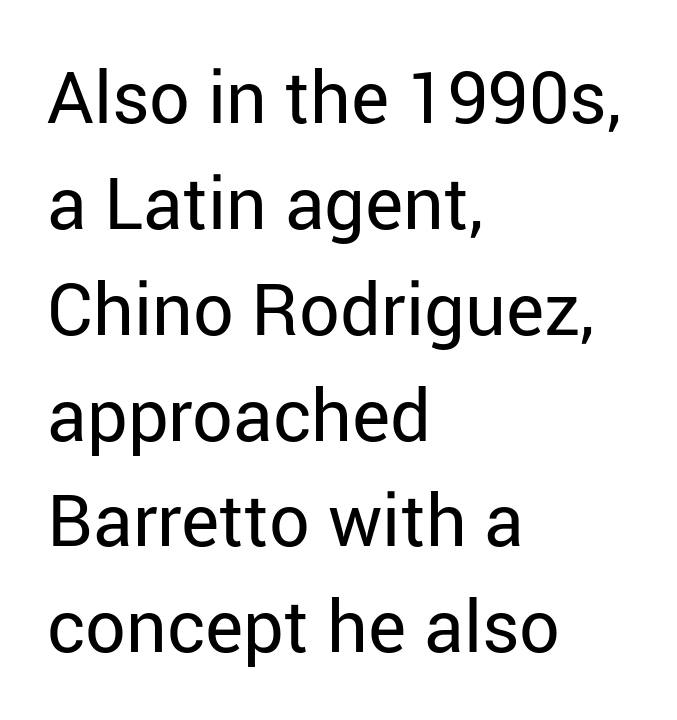
Q: Is the text bold? A: No.
Q: Is the text italic (slanted)? A: No, it is upright.
Q: Is the typeface a serif or a sans-serif typeface? A: Sans-serif.
Q: Is the text underlined? A: No.
Q: How is the paragraph aligned? A: Left-aligned.
Q: Is the spacing between letters normal or unusually wide? A: Normal.
Q: Is the spacing between lines tight, normal or loose? A: Normal.
Q: Width (condensed, normal, or wide)? A: Normal.
Q: Stroke contrast? A: Low.
Q: x-height? A: Medium.
Q: Monospaced? A: No.
